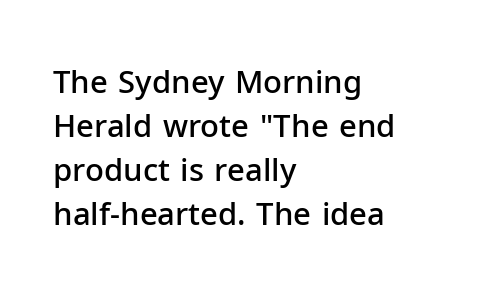
Q: Is the text bold? A: Semi-bold.
Q: Is the text italic (slanted)? A: No, it is upright.
Q: Is the typeface a serif or a sans-serif typeface? A: Sans-serif.
Q: Is the text underlined? A: No.
Q: How is the paragraph aligned? A: Left-aligned.
Q: Is the spacing between letters normal or unusually wide? A: Normal.
Q: Is the spacing between lines tight, normal or loose? A: Normal.
Q: Width (condensed, normal, or wide)? A: Normal.
Q: Stroke contrast? A: Low.
Q: x-height? A: Medium.
Q: Monospaced? A: No.
